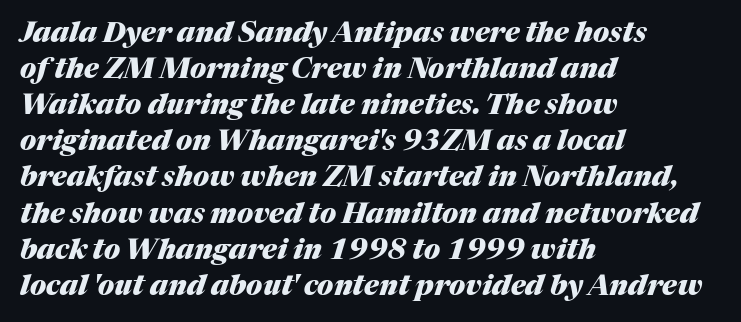
The image shows 28 px heavy type, italic (leaning right); set left-aligned, normal line spacing (1.29x), normal letter spacing, not underlined; medium stroke contrast and a medium x-height.
